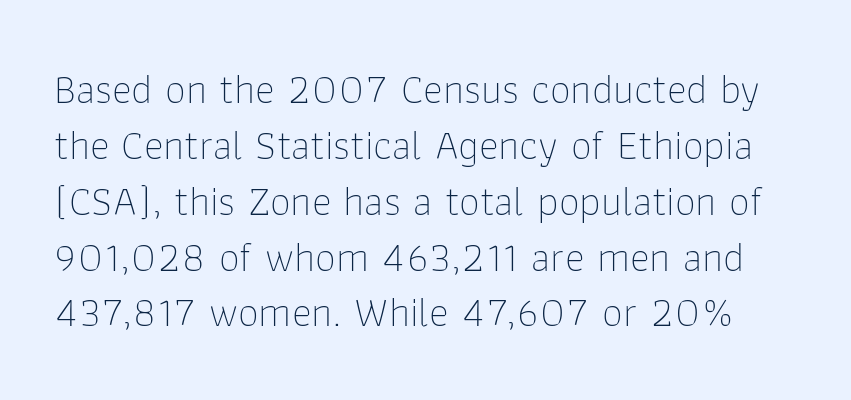
Q: Is the text bold? A: No.
Q: Is the text italic (slanted)? A: No, it is upright.
Q: Is the typeface a serif or a sans-serif typeface? A: Sans-serif.
Q: Is the text underlined? A: No.
Q: Is the spacing between letters normal or unusually wide? A: Normal.
Q: Is the spacing between lines tight, normal or loose? A: Normal.
Q: Width (condensed, normal, or wide)? A: Normal.
Q: Stroke contrast? A: Low.
Q: x-height? A: Medium.
Q: Monospaced? A: No.
